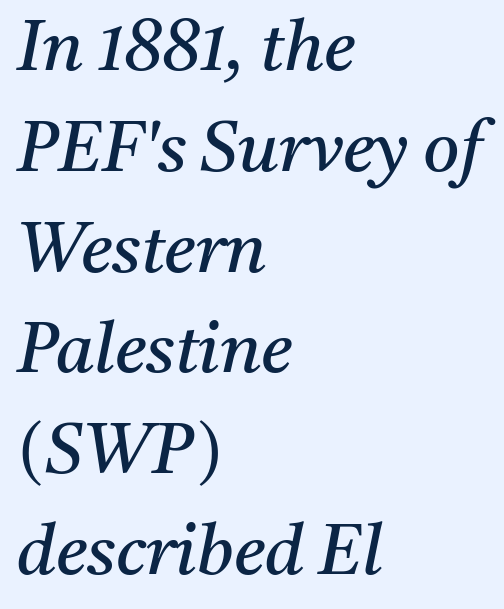
The line texture is even and compact thanks to regular tracking. In terms of posture, this sample is oblique. Here the designer chose a conventional face with non-uniform glyph widths. Nothing heavy about these letters — not bold at all. Underline: absent.
